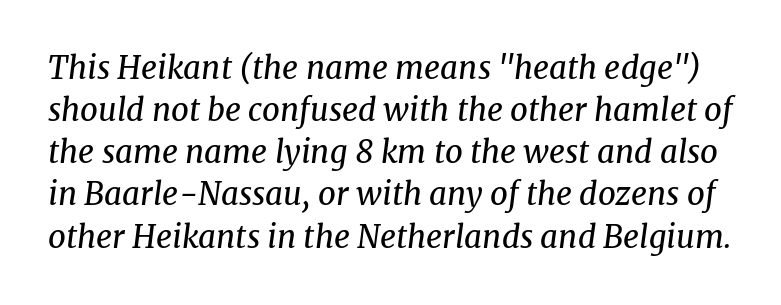
Q: Is the text bold? A: No.
Q: Is the text italic (slanted)? A: Yes, it leans right by about 8 degrees.
Q: Is the typeface a serif or a sans-serif typeface? A: Serif.
Q: Is the text underlined? A: No.
Q: Is the spacing between letters normal or unusually wide? A: Normal.
Q: Is the spacing between lines tight, normal or loose? A: Normal.
Q: Width (condensed, normal, or wide)? A: Normal.
Q: Stroke contrast? A: Medium.
Q: x-height? A: Medium.
Q: Monospaced? A: No.
